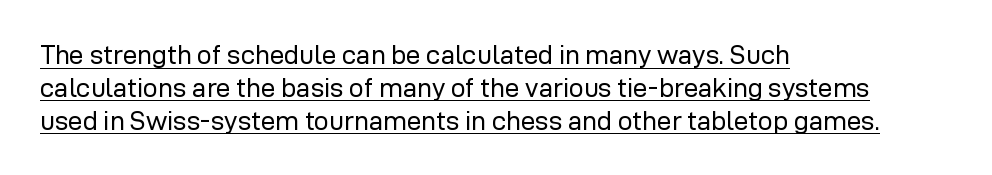
The image shows 26 px text type, upright; set left-aligned, normal line spacing (1.26x), normal letter spacing, underlined.
